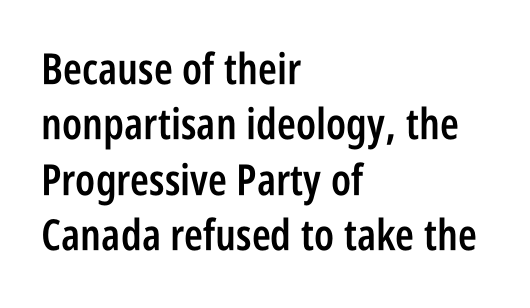
The image shows 43 px semibold, condensed sans-serif type, upright; set left-aligned, normal line spacing (1.29x), normal letter spacing, not underlined; low stroke contrast and a large x-height.
